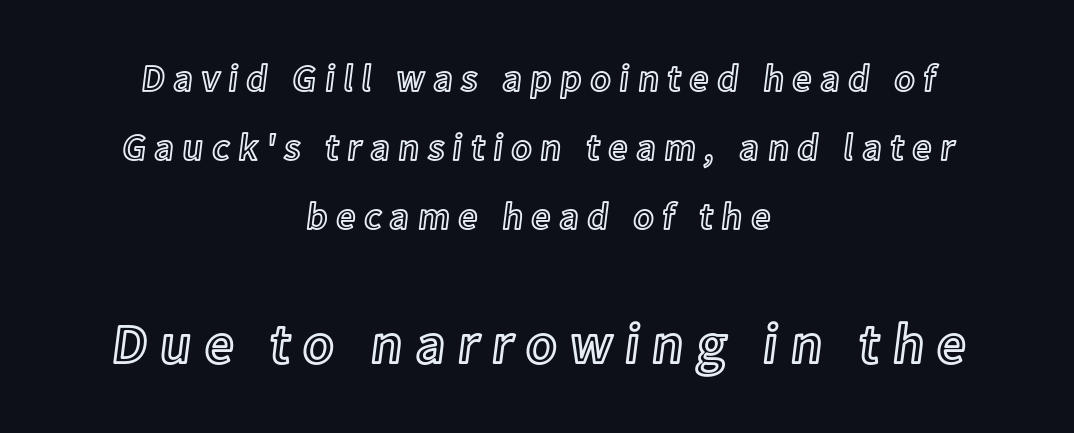
Q: Is the text italic (slanted)? A: Yes.
Q: Is the text underlined? A: No.
Q: How is the paragraph aligned? A: Centered.
Q: Is the spacing between letters normal or unusually wide? A: Unusually wide.
Q: Which block of text is set in a larger size, the first (top) or the second (bottom)? A: The second (bottom) one.
Q: Width (condensed, normal, or wide)? A: Normal.
Q: x-height? A: Medium.
Q: Monospaced? A: No.
